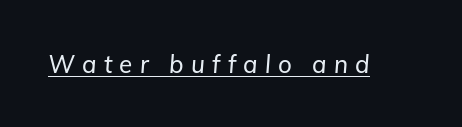
These lines have a slow, spaced-out rhythm from letter to letter. Notice how the stems are inclined rather than vertical — that's the hallmark of italics. Looks like someone drew a line under every word here.
